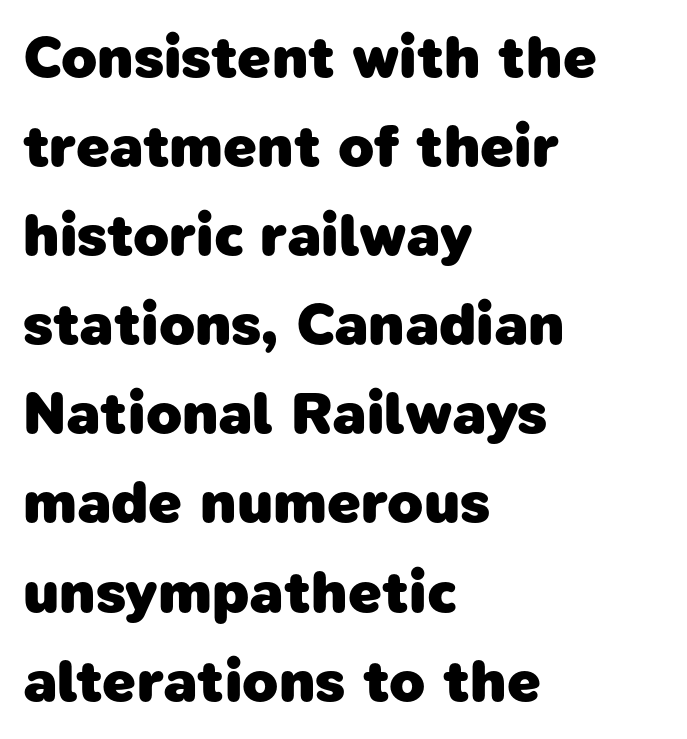
{"serif": "no", "bold": "yes", "weight": "heavy", "width": "normal", "stroke_contrast": "low", "x_height": "medium", "monospaced": "no", "underline": "no", "align": "left", "line_spacing": "normal", "line_spacing_ratio": 1.51, "letter_spacing": "normal", "letter_spacing_em": 0.0, "glyph_px": 59}
